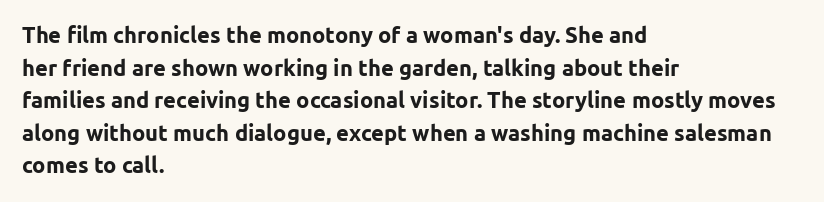
The letters stand straight up with perfectly vertical stems. Vertical spacing — default. Beneath every word, the page is bare. Typeset ragged right — the left edge is the straight one.
